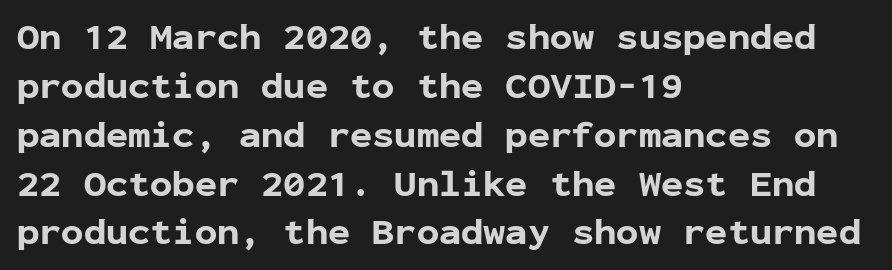
Q: Is the text bold? A: Yes.
Q: Is the text italic (slanted)? A: No, it is upright.
Q: Is the typeface a serif or a sans-serif typeface? A: Sans-serif.
Q: Is the text underlined? A: No.
Q: How is the paragraph aligned? A: Left-aligned.
Q: Is the spacing between letters normal or unusually wide? A: Normal.
Q: Is the spacing between lines tight, normal or loose? A: Normal.
Q: Width (condensed, normal, or wide)? A: Normal.
Q: Stroke contrast? A: Low.
Q: x-height? A: Medium.
Q: Monospaced? A: Yes.
